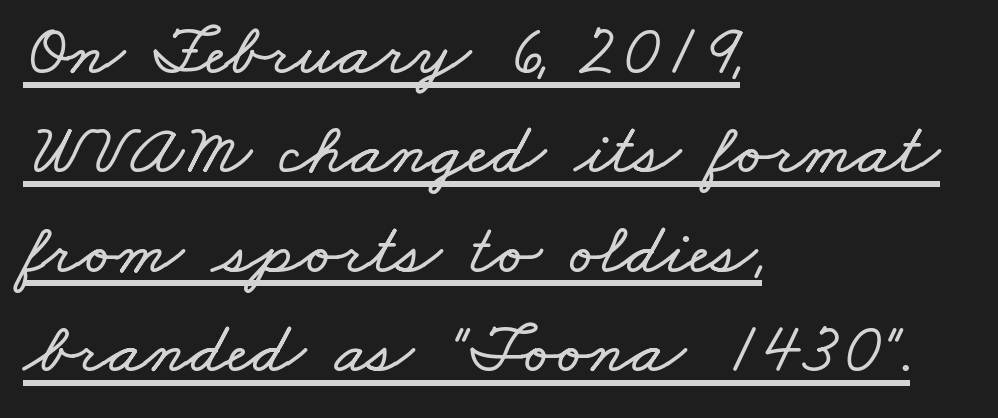
{"width": "wide", "stroke_contrast": "low", "x_height": "small", "monospaced": "no", "underline": "yes", "align": "left", "line_spacing": "normal", "line_spacing_ratio": 1.36, "letter_spacing": "normal", "letter_spacing_em": 0.0, "glyph_px": 73}
